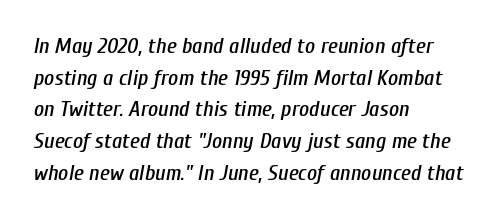
The image shows 22 px text type, italic (leaning right); set left-aligned, normal line spacing (1.44x), normal letter spacing, not underlined.
